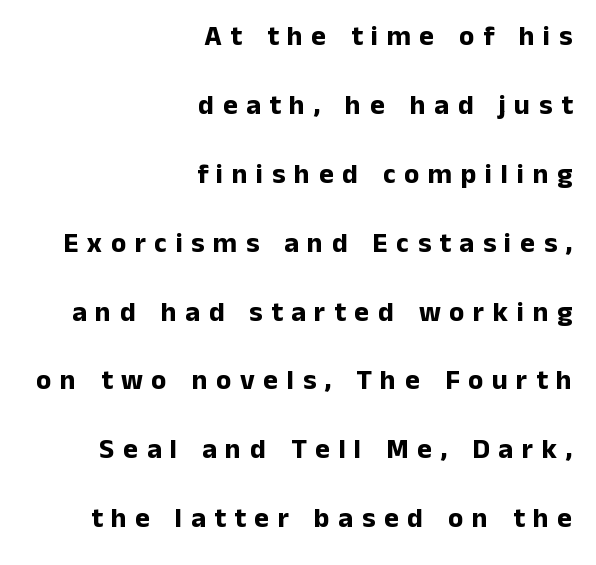
The image shows 28 px bold sans-serif type, upright; set right-aligned, loose line spacing (2.46x), unusually wide letter spacing (+0.31 em), not underlined; low stroke contrast and a medium x-height.
